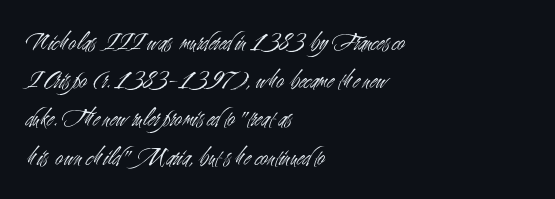
The image shows 26 px text type; set left-aligned, normal line spacing (1.47x), normal letter spacing, not underlined.
